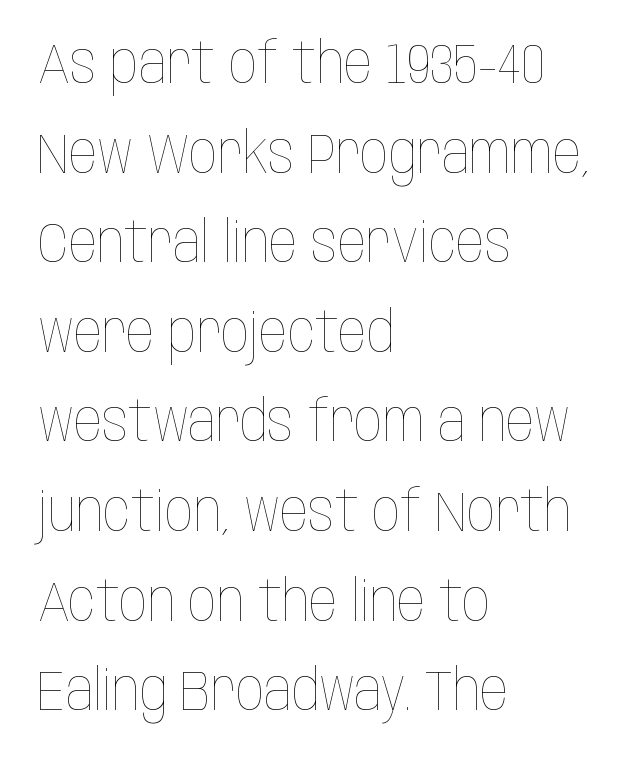
The image shows 56 px thin, condensed type, upright; set left-aligned, normal line spacing (1.6x), normal letter spacing, not underlined; low stroke contrast and a large x-height.
